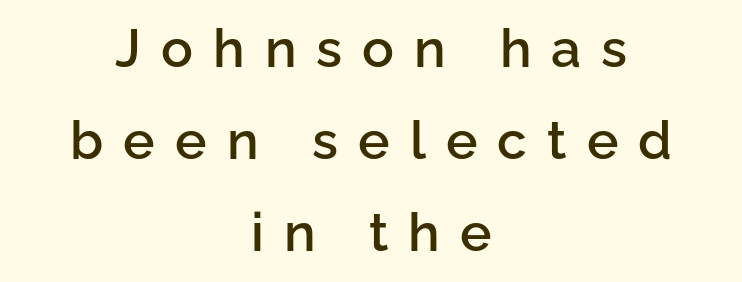
{"serif": "no", "italic": "no", "bold": "semi", "weight": "semibold", "width": "normal", "stroke_contrast": "low", "x_height": "medium", "monospaced": "no", "underline": "no", "align": "center", "line_spacing_ratio": 1.74, "letter_spacing": "wide", "letter_spacing_em": 0.38, "glyph_px": 53}
